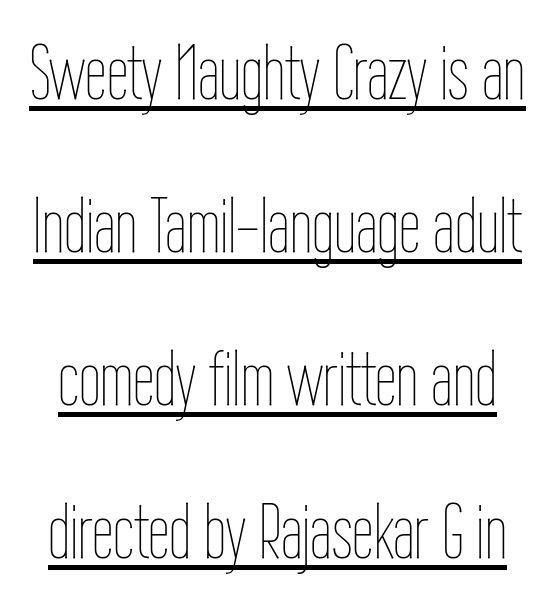
Q: Is the text bold? A: No.
Q: Is the text italic (slanted)? A: No, it is upright.
Q: Is the text underlined? A: Yes.
Q: Is the spacing between letters normal or unusually wide? A: Normal.
Q: Is the spacing between lines tight, normal or loose? A: Loose.
Q: Width (condensed, normal, or wide)? A: Condensed.
Q: Stroke contrast? A: Low.
Q: x-height? A: Medium.
Q: Monospaced? A: No.
